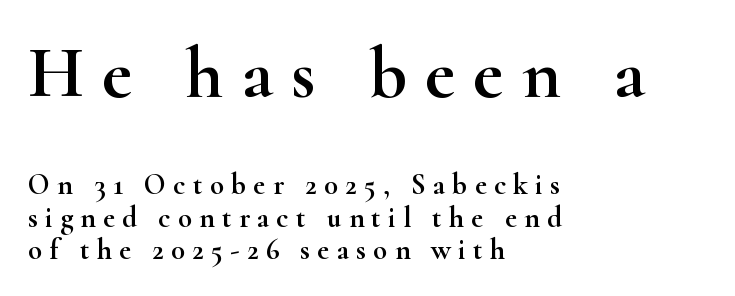
The image shows 73 px wide serif type, upright; set left-aligned, tight line spacing (1.11x), unusually wide letter spacing (+0.25 em), not underlined; the first (top) block is 2.52x larger; high stroke contrast and a small x-height.
